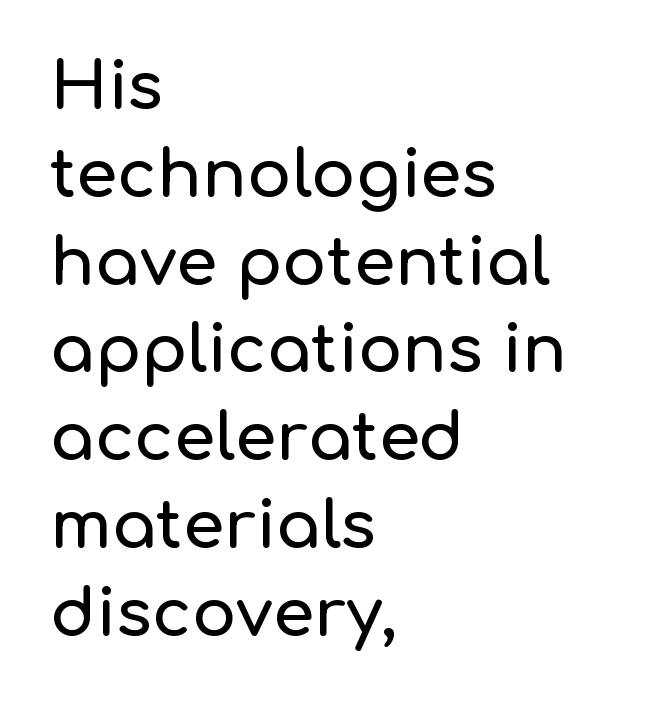
Q: Is the text italic (slanted)? A: No, it is upright.
Q: Is the typeface a serif or a sans-serif typeface? A: Sans-serif.
Q: Is the text underlined? A: No.
Q: How is the paragraph aligned? A: Left-aligned.
Q: Is the spacing between letters normal or unusually wide? A: Normal.
Q: Is the spacing between lines tight, normal or loose? A: Normal.
Q: Width (condensed, normal, or wide)? A: Normal.
Q: Stroke contrast? A: Low.
Q: x-height? A: Medium.
Q: Monospaced? A: No.
